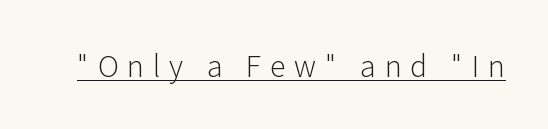
Look at the tracking — it's clearly loosened, letters drifting apart. The typeface has the unassuming heft of standard copy or less. Note the varied advance widths — an 'i' is clearly narrower than an 'm'. Vertical strokes here are truly vertical.
